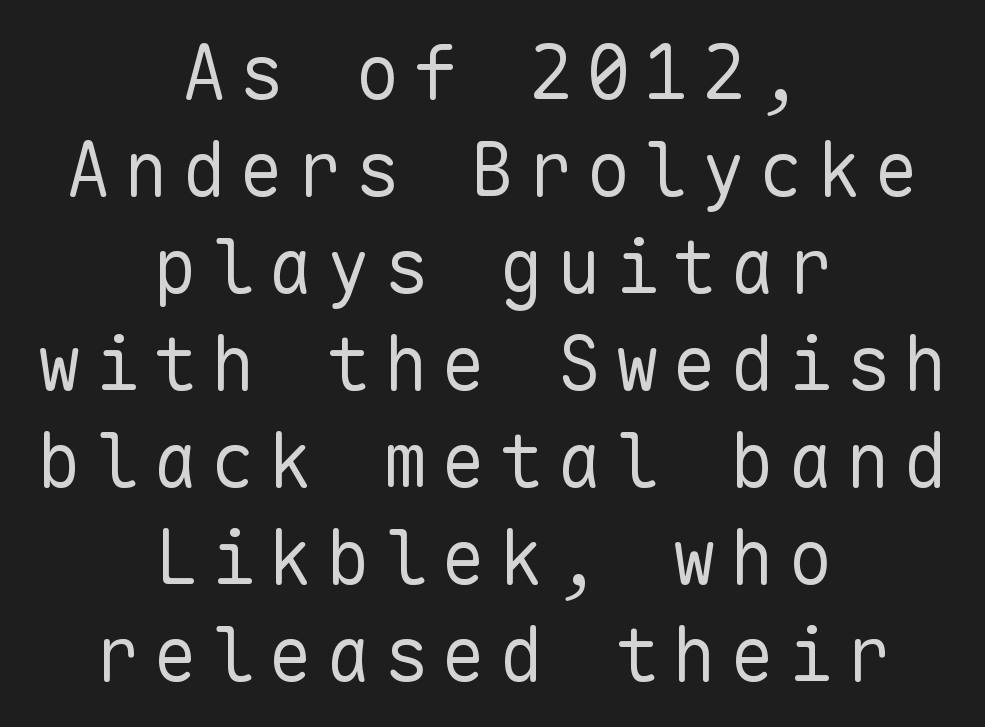
{"serif": "no", "italic": "no", "bold": "no", "weight": "regular", "width": "normal", "stroke_contrast": "low", "x_height": "medium", "monospaced": "yes", "underline": "no", "align": "center", "line_spacing": "normal", "line_spacing_ratio": 1.31, "glyph_px": 74}
